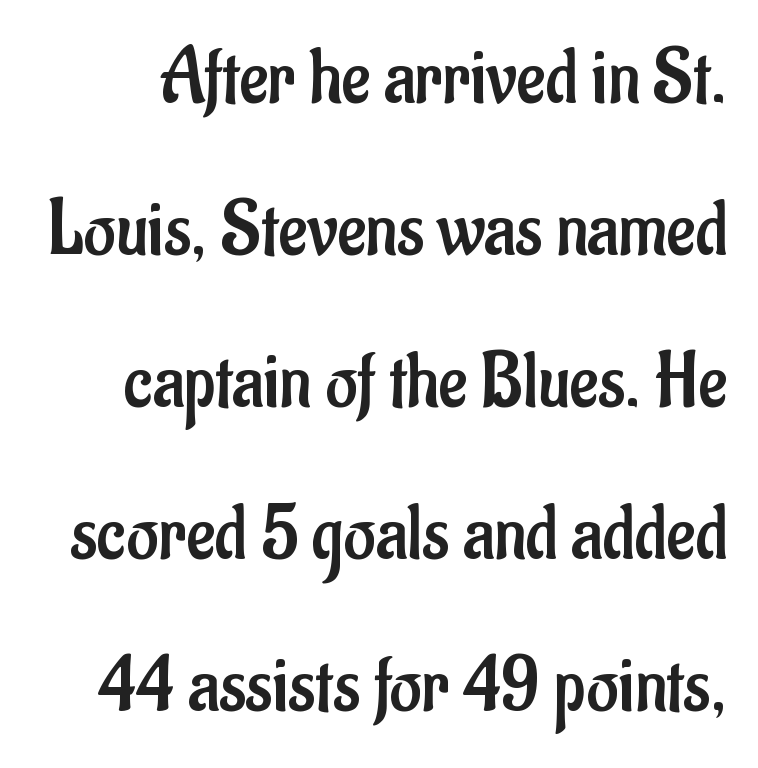
The image shows 78 px regular-weight, condensed sans-serif type, upright; set loose line spacing (1.95x), normal letter spacing, not underlined; low stroke contrast and a small x-height.
